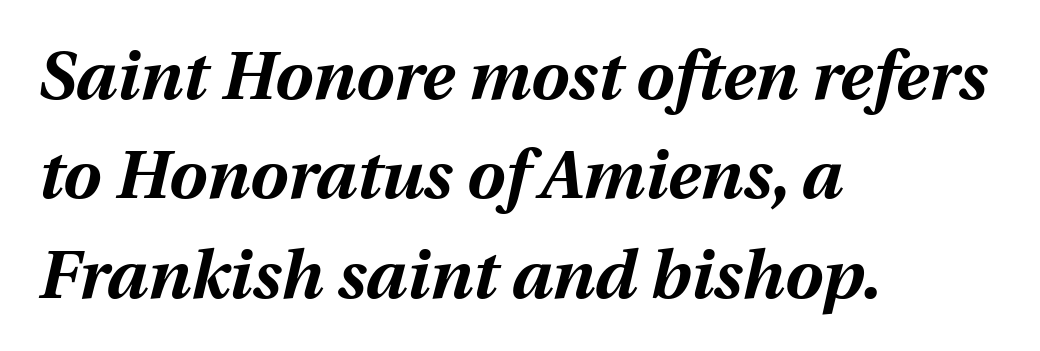
Q: Is the text bold? A: Yes.
Q: Is the text italic (slanted)? A: Yes, it leans right by about 12 degrees.
Q: Is the text underlined? A: No.
Q: How is the paragraph aligned? A: Left-aligned.
Q: Is the spacing between letters normal or unusually wide? A: Normal.
Q: Is the spacing between lines tight, normal or loose? A: Normal.
Q: Width (condensed, normal, or wide)? A: Normal.
Q: Stroke contrast? A: Medium.
Q: x-height? A: Medium.
Q: Monospaced? A: No.
